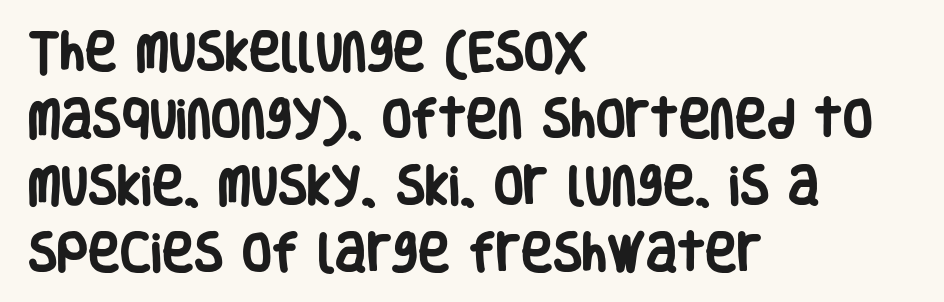
{"serif": "no", "italic": "no", "bold": "yes", "weight": "heavy", "width": "condensed", "stroke_contrast": "low", "x_height": "large", "monospaced": "no", "underline": "no", "align": "left", "line_spacing": "normal", "line_spacing_ratio": 1.56, "letter_spacing": "normal", "letter_spacing_em": 0.0, "glyph_px": 43}
